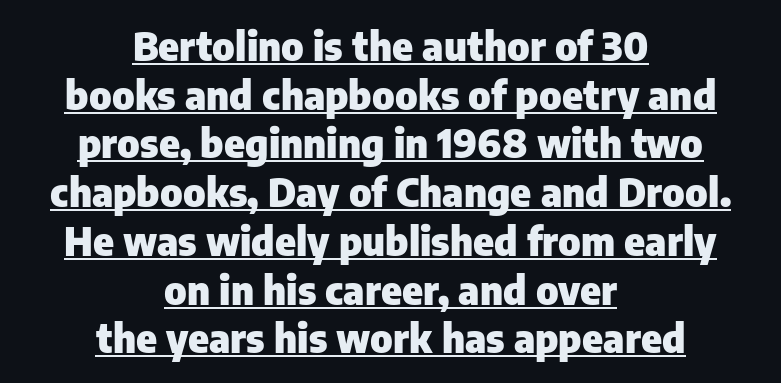
Every stem runs plumb, perpendicular to the baseline. This sample keeps an unexceptional amount of space between lines. Each letter keeps its own natural width here, so spacing adapts to shape. Horizontally, the lines are justified to the midpoint only.
